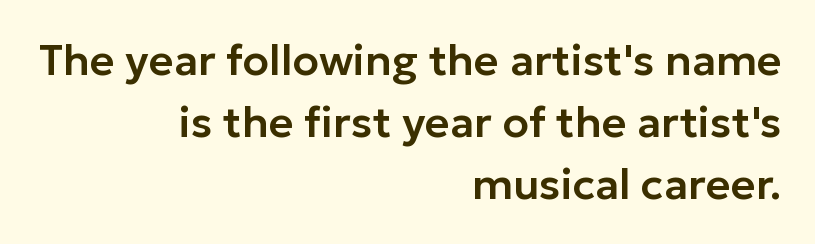
The image shows 43 px sans-serif type, upright; set right-aligned, normal line spacing (1.44x), normal letter spacing, not underlined; low stroke contrast and a medium x-height.
